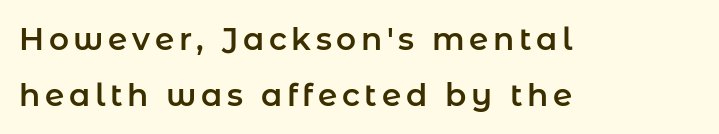
Character widths vary here, with narrow letters taking less room than wide ones. One-word summary of the alignment: left. Vertical strokes here are truly vertical. The font family rendered here belongs to the sans-serif group.
